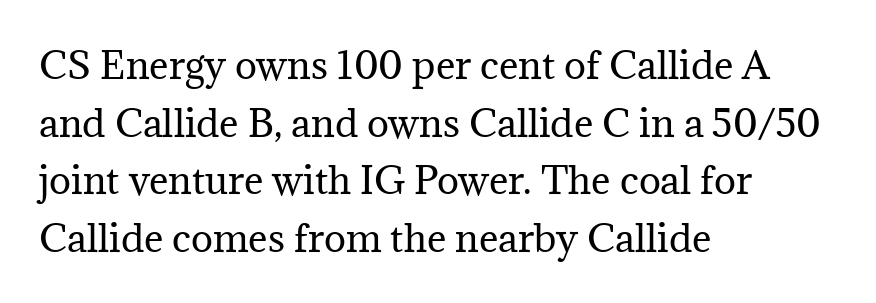
Letterform terminals end in serifs throughout the passage. Lines of text with bare space underneath. Alignment: flush left. This block has exactly the height ordinary leading produces. It's the straight-up-and-down kind of type. The passage shown is not bold in any degree.
